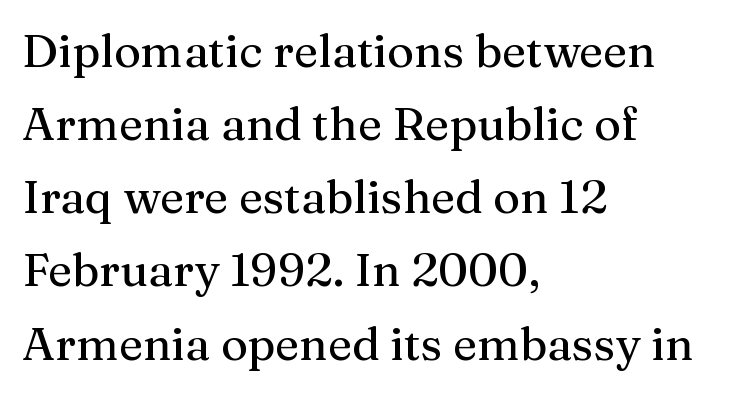
{"serif": "yes", "italic": "no", "width": "normal", "stroke_contrast": "medium", "x_height": "medium", "monospaced": "no", "underline": "no", "align": "left", "line_spacing": "normal", "line_spacing_ratio": 1.59, "letter_spacing": "normal", "letter_spacing_em": 0.0, "glyph_px": 46}
